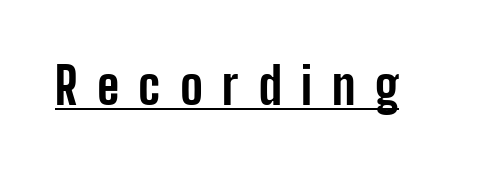
{"serif": "no", "italic": "no", "bold": "yes", "weight": "bold", "width": "condensed", "stroke_contrast": "low", "x_height": "medium", "monospaced": "no", "underline": "yes", "letter_spacing": "wide", "letter_spacing_em": 0.39, "glyph_px": 50}
